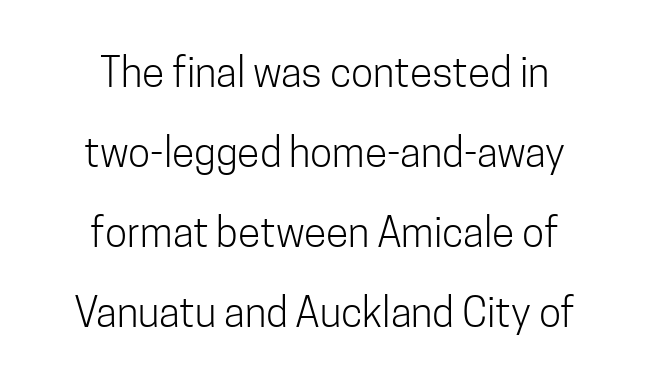
Q: Is the text bold? A: No.
Q: Is the text italic (slanted)? A: No, it is upright.
Q: Is the typeface a serif or a sans-serif typeface? A: Sans-serif.
Q: Is the text underlined? A: No.
Q: How is the paragraph aligned? A: Centered.
Q: Is the spacing between letters normal or unusually wide? A: Normal.
Q: Is the spacing between lines tight, normal or loose? A: Loose.
Q: Width (condensed, normal, or wide)? A: Condensed.
Q: Stroke contrast? A: Low.
Q: x-height? A: Medium.
Q: Monospaced? A: No.
